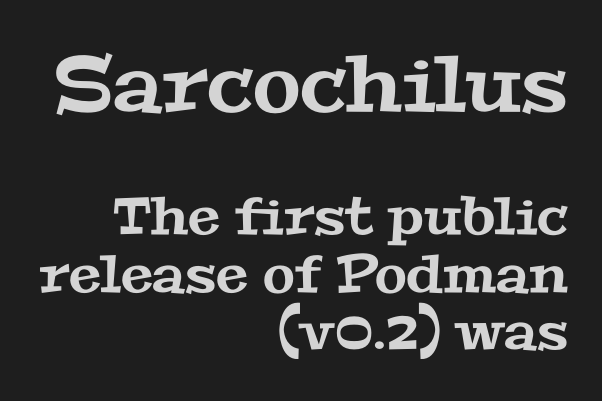
Stroke terminals: seriffed. Each row of text sits above clean, open space. Proportional: the letters do not fall into vertical columns. The designer dialed line spacing down below the default. How are the letters spaced? Ordinarily, with no added tracking. The upper block of text is set noticeably larger than the block beneath it.
